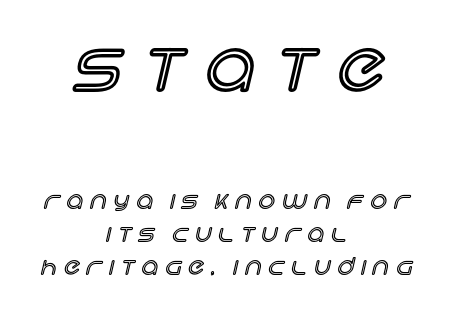
How would I describe the line gaps? Plain and ordinary. Tracking here is generous; glyphs stand well apart from one another. Note the varied advance widths — an 'i' is clearly narrower than an 'm'. Character size in the leading block exceeds that of the trailing block. Words float on clear page, feet unadorned.
